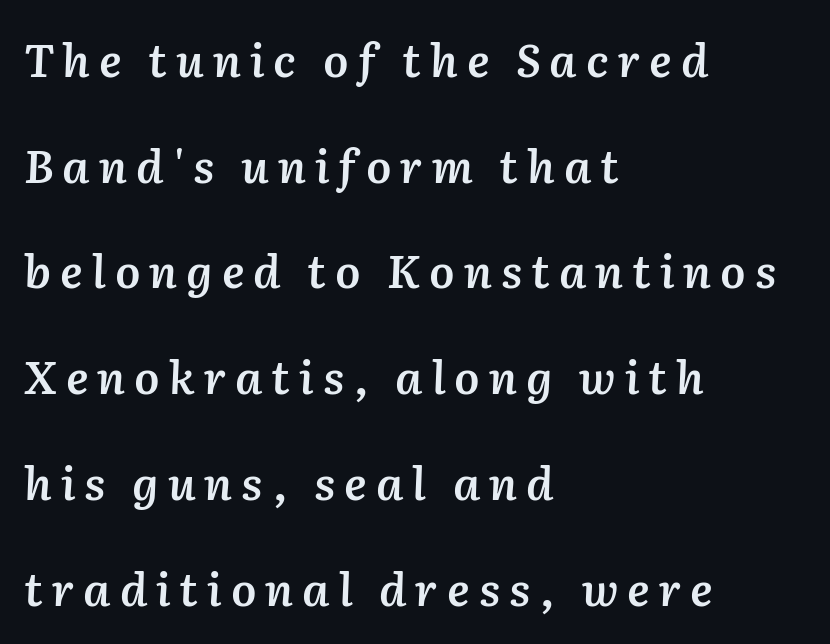
The image shows 45 px semibold type, italic (leaning right); set left-aligned, loose line spacing (2.35x), unusually wide letter spacing (+0.2 em), not underlined; medium stroke contrast and a medium x-height.
